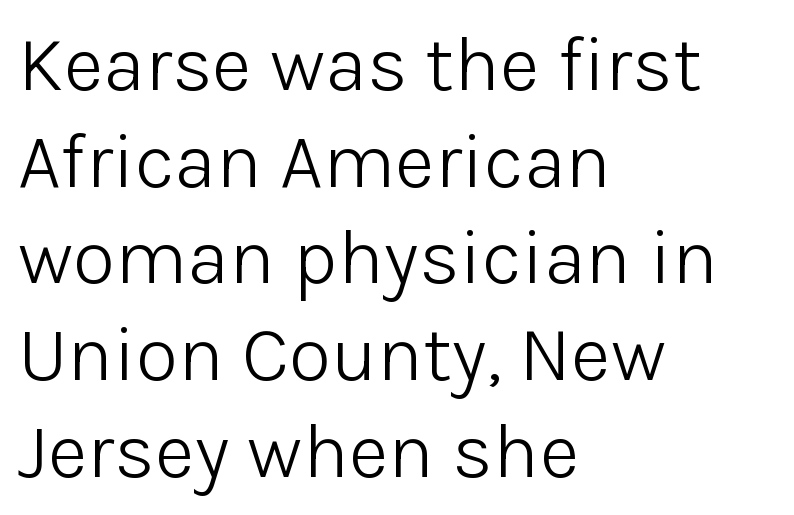
The image shows 78 px light sans-serif type, upright; set left-aligned, line spacing 1.24x, normal letter spacing, not underlined; low stroke contrast and a medium x-height.
